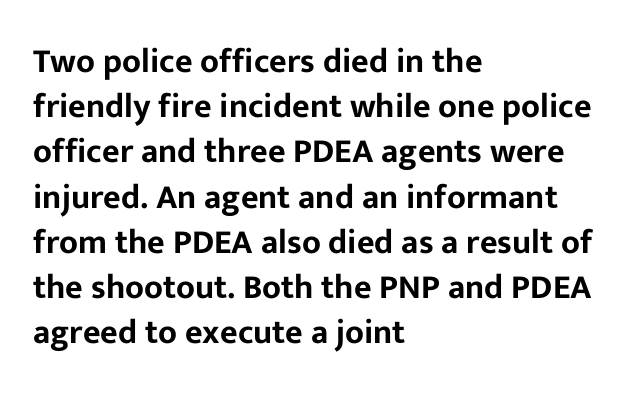
{"serif": "no", "italic": "no", "width": "normal", "stroke_contrast": "low", "x_height": "medium", "monospaced": "no", "underline": "no", "align": "left", "line_spacing": "normal", "line_spacing_ratio": 1.33, "letter_spacing": "normal", "letter_spacing_em": 0.0, "glyph_px": 34}
